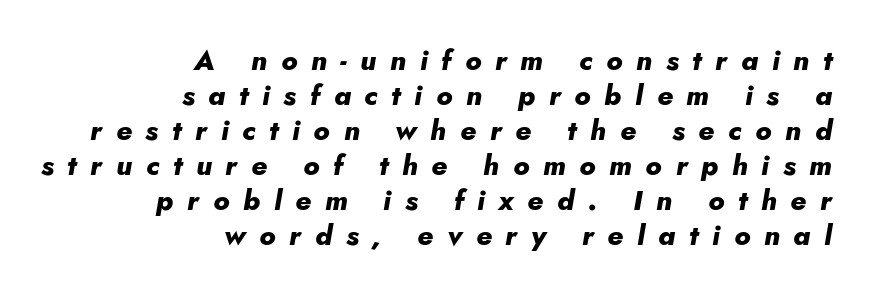
The image shows 28 px heavy type, italic (leaning right); set right-aligned, normal line spacing (1.25x), unusually wide letter spacing (+0.49 em), not underlined; low stroke contrast and a small x-height.
